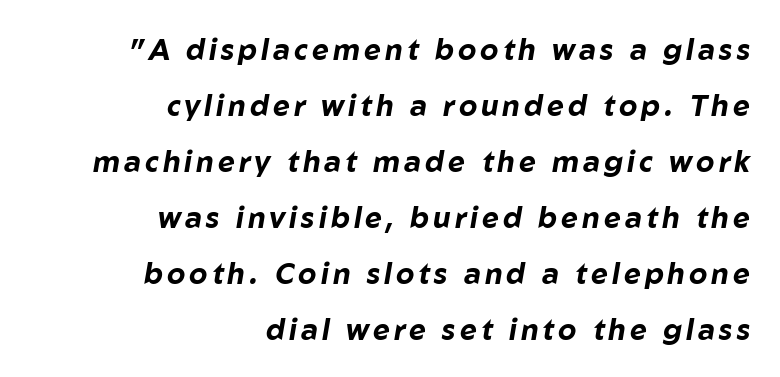
{"italic": "yes", "lean": "right", "slant_degrees": 10, "bold": "yes", "weight": "bold", "width": "normal", "stroke_contrast": "low", "x_height": "medium", "monospaced": "no", "underline": "no", "align": "right", "line_spacing": "loose", "line_spacing_ratio": 1.93, "glyph_px": 29}
